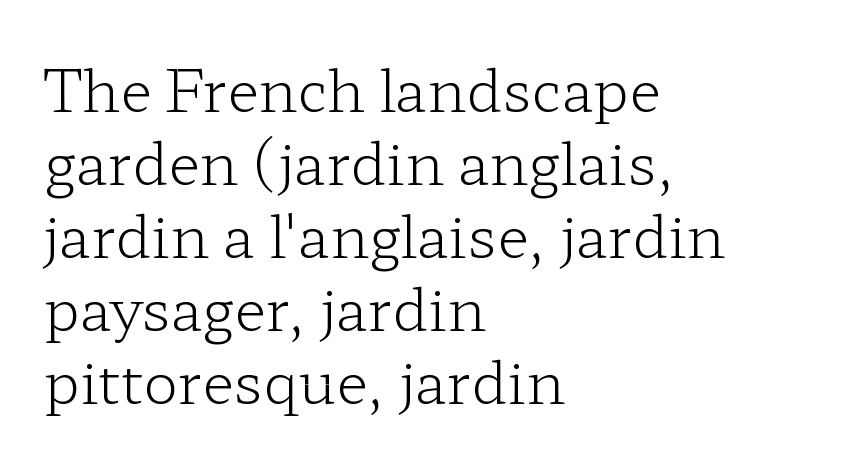
Ascenders rise straight up at ninety degrees. Character widths vary here, with narrow letters taking less room than wide ones. No heavy texture on the line: the type isn't bold. The tracking reads as untouched default to a designer's eye. Caption: multi-line text, flush left, ragged right.
